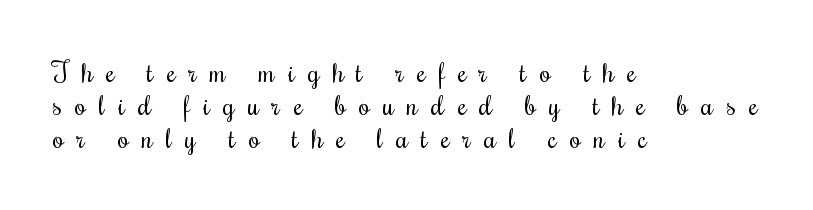
Q: Is the text bold? A: No.
Q: Is the text italic (slanted)? A: Yes.
Q: Is the typeface a serif or a sans-serif typeface? A: Serif.
Q: Is the text underlined? A: No.
Q: How is the paragraph aligned? A: Left-aligned.
Q: Is the spacing between letters normal or unusually wide? A: Unusually wide.
Q: Width (condensed, normal, or wide)? A: Condensed.
Q: Stroke contrast? A: Medium.
Q: x-height? A: Small.
Q: Monospaced? A: No.
